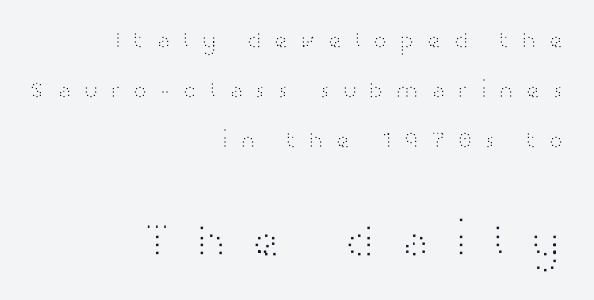
Q: Is the text bold? A: No.
Q: Is the text italic (slanted)? A: No, it is upright.
Q: Is the typeface a serif or a sans-serif typeface? A: Sans-serif.
Q: Is the text underlined? A: No.
Q: How is the paragraph aligned? A: Right-aligned.
Q: Is the spacing between letters normal or unusually wide? A: Unusually wide.
Q: Is the spacing between lines tight, normal or loose? A: Loose.
Q: Which block of text is set in a larger size, the first (top) or the second (bottom)? A: The second (bottom) one.
Q: Width (condensed, normal, or wide)? A: Wide.
Q: Stroke contrast? A: High.
Q: x-height? A: Medium.
Q: Monospaced? A: No.
